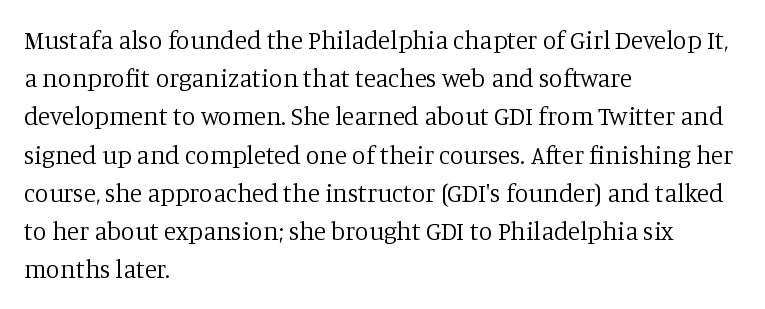
The glyphs are unaccompanied by any horizontal stroke below them. Posture: vertical. These lines keep a tight, regular rhythm from letter to letter. Interline gaps are of average width in this sample. The paragraph shown leans on its left margin.
